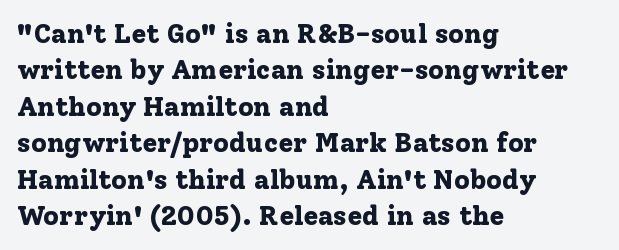
Q: Is the text bold? A: Yes.
Q: Is the text italic (slanted)? A: No, it is upright.
Q: Is the text underlined? A: No.
Q: How is the paragraph aligned? A: Left-aligned.
Q: Is the spacing between letters normal or unusually wide? A: Normal.
Q: Is the spacing between lines tight, normal or loose? A: Normal.
